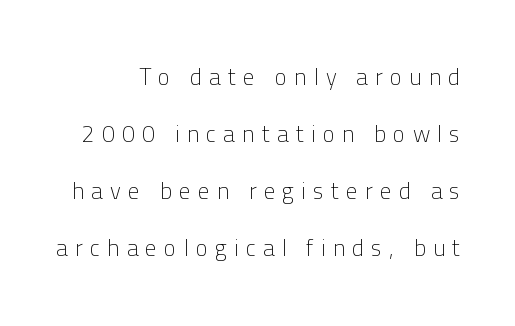
Each word looks stretched out because of the extra space between its letters. Caption: face not bold, strokes unweighted. This rendering features lettering with no underline. The type sits square on the baseline with zero lean.
